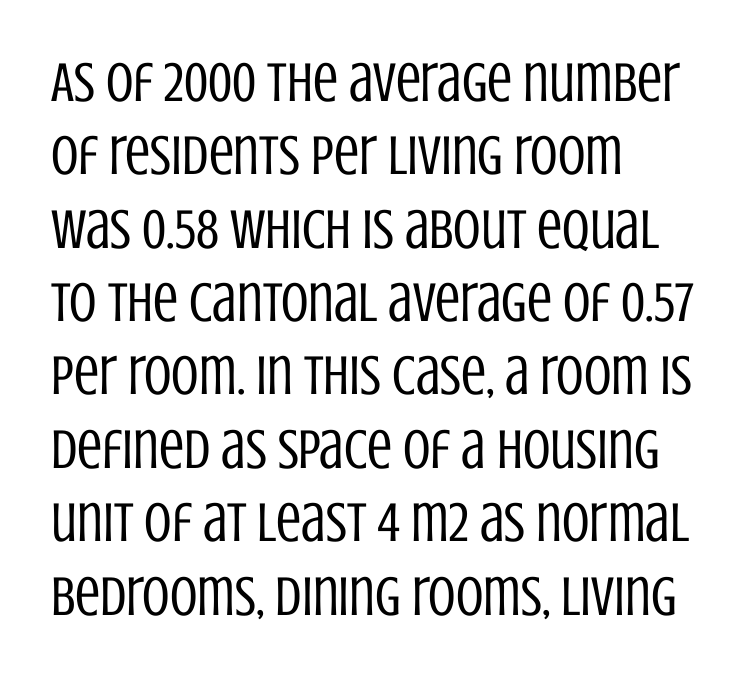
Which margin do the lines hug? The left one — the right edge is uneven. Stroke mass is kept to a normal reading level or below. Varying glyph widths throughout — classic text-font behaviour. Underline: absent. Style check: upright. To sum up the face: it is a sans, with no serifs.
